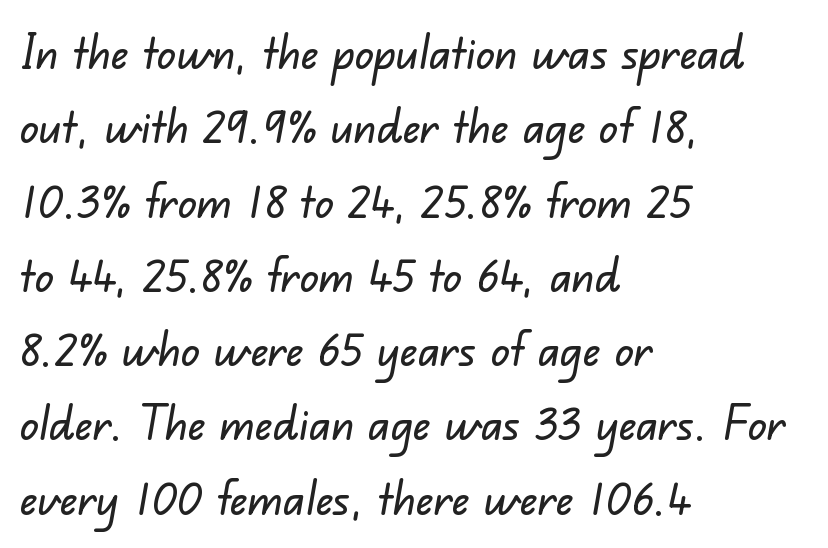
The image shows 47 px sans-serif type; set left-aligned, normal line spacing (1.58x), normal letter spacing, not underlined; low stroke contrast and a small x-height.
